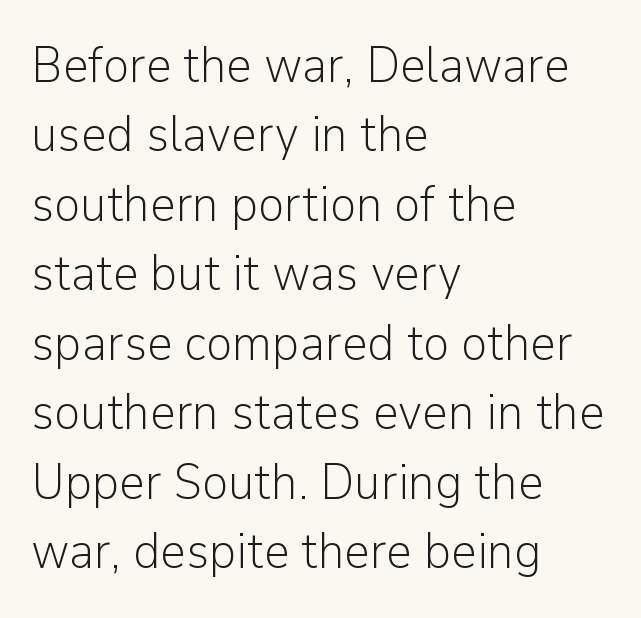
The image shows 50 px light sans-serif type, upright; set left-aligned, normal line spacing (1.39x), normal letter spacing, not underlined; low stroke contrast and a medium x-height.
